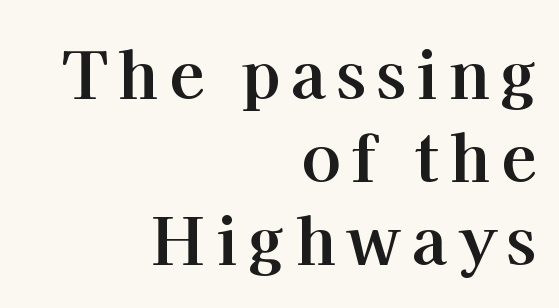
The image shows 65 px bold serif type, upright; set right-aligned, normal line spacing (1.28x), not underlined; high stroke contrast and a medium x-height.
